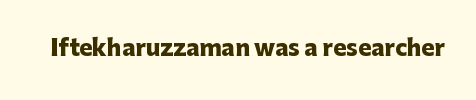
{"italic": "no", "bold": "yes", "underline": "no", "letter_spacing": "normal", "letter_spacing_em": 0.0, "glyph_px": 22}
